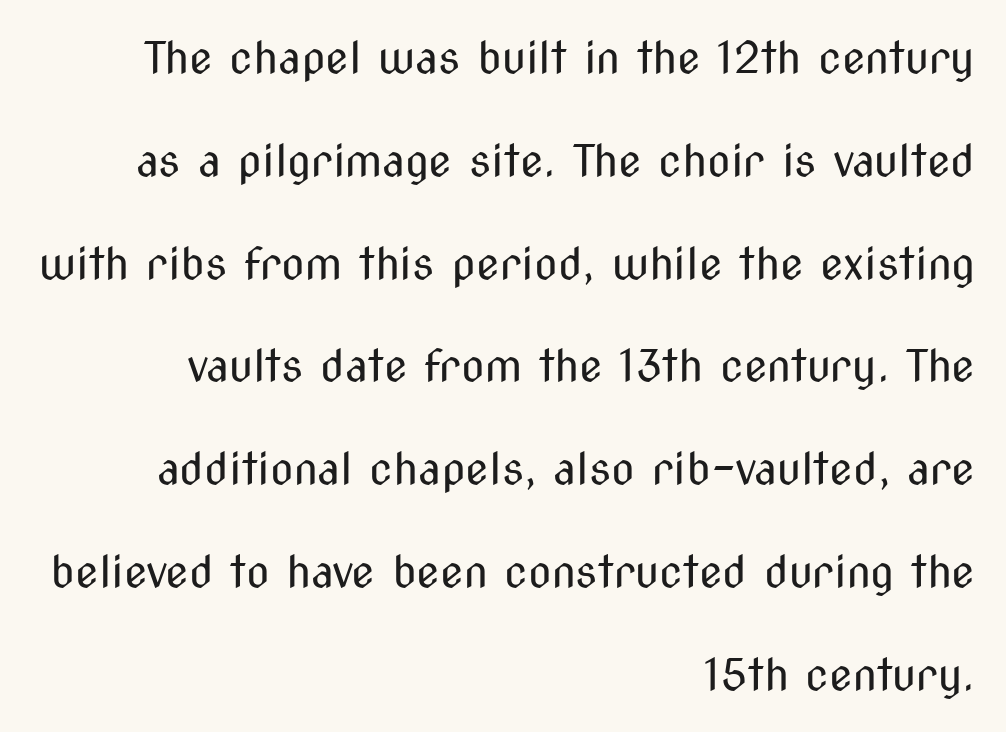
Tall strokes in this sample are plumb rather than angled. How would I describe the line gaps? Wide and relaxed. Caption: face not bold, strokes unweighted. The font family rendered here belongs to the sans-serif group. Looks like regular typesetting: each glyph gets only the width it needs.
